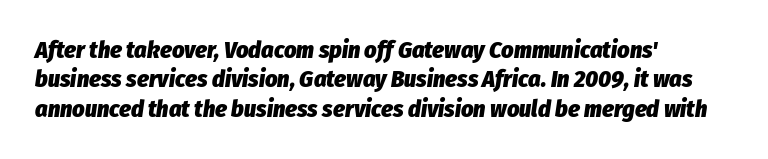
{"italic": "yes", "lean": "right", "slant_degrees": 8, "bold": "yes", "underline": "no", "align": "left", "line_spacing_ratio": 1.22, "letter_spacing": "normal", "letter_spacing_em": 0.0, "glyph_px": 24}
